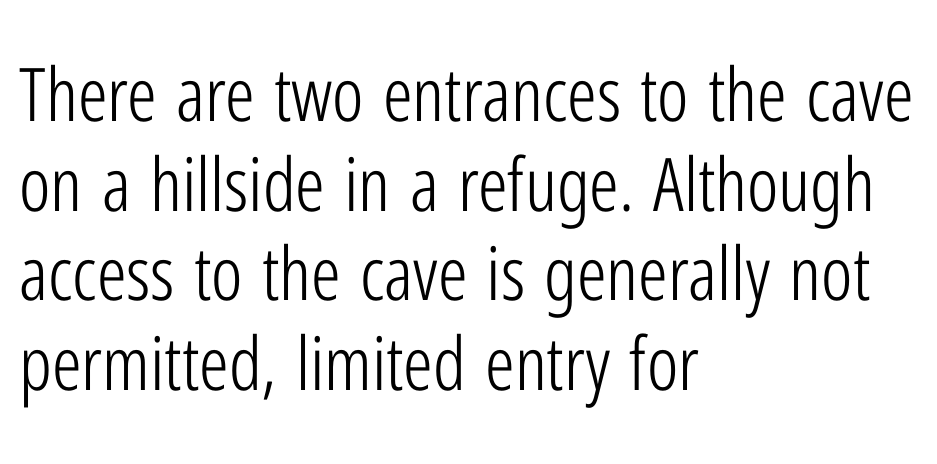
The image shows 74 px light, condensed sans-serif type, upright; set left-aligned, line spacing 1.21x, normal letter spacing, not underlined; low stroke contrast and a medium x-height.
